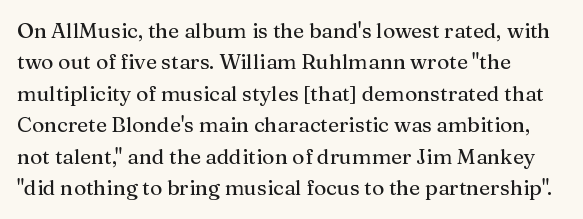
Q: Is the text italic (slanted)? A: No, it is upright.
Q: Is the text underlined? A: No.
Q: How is the paragraph aligned? A: Left-aligned.
Q: Is the spacing between letters normal or unusually wide? A: Normal.
Q: Is the spacing between lines tight, normal or loose? A: Normal.
